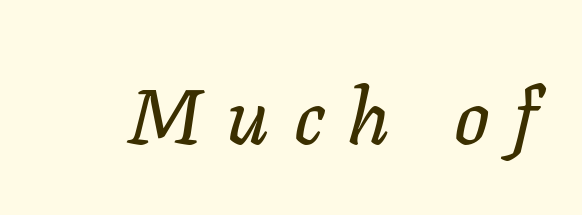
{"italic": "yes", "lean": "right", "slant_degrees": 11, "width": "normal", "stroke_contrast": "low", "x_height": "medium", "monospaced": "no", "underline": "no", "letter_spacing": "wide", "letter_spacing_em": 0.31, "glyph_px": 78}
